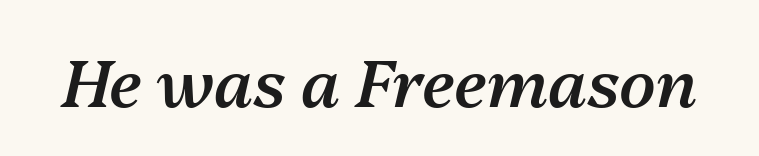
Q: Is the text bold? A: Semi-bold.
Q: Is the text italic (slanted)? A: Yes, it leans right by about 13 degrees.
Q: Is the text underlined? A: No.
Q: Is the spacing between letters normal or unusually wide? A: Normal.
Q: Width (condensed, normal, or wide)? A: Normal.
Q: Stroke contrast? A: Medium.
Q: x-height? A: Medium.
Q: Monospaced? A: No.
